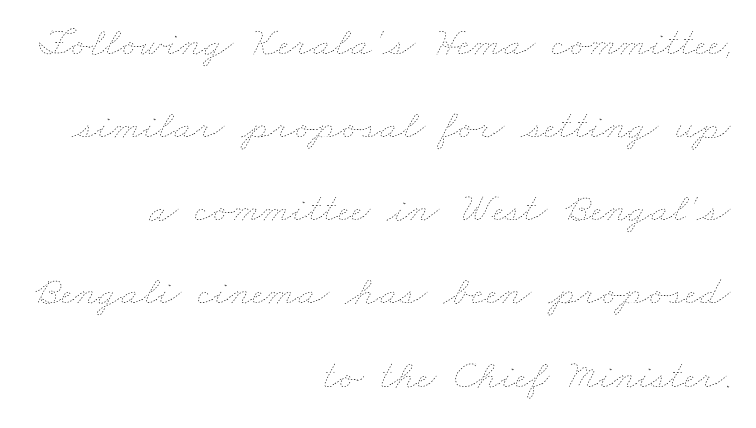
The image shows 42 px thin, wide type; set right-aligned, loose line spacing (1.98x), normal letter spacing, not underlined; low stroke contrast and a small x-height.
